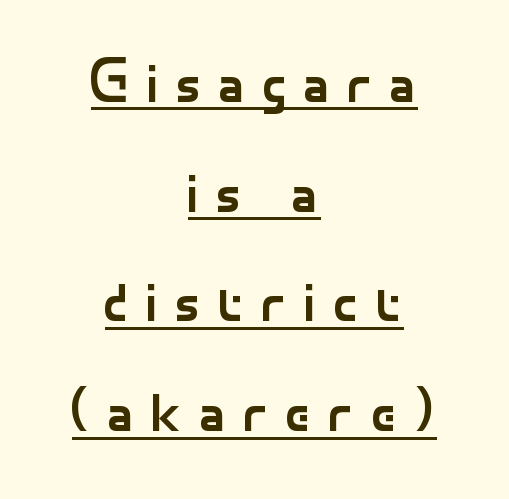
The image shows 62 px regular-weight sans-serif type, upright; set centered, line spacing 1.77x, unusually wide letter spacing (+0.27 em), underlined; low stroke contrast and a small x-height.
